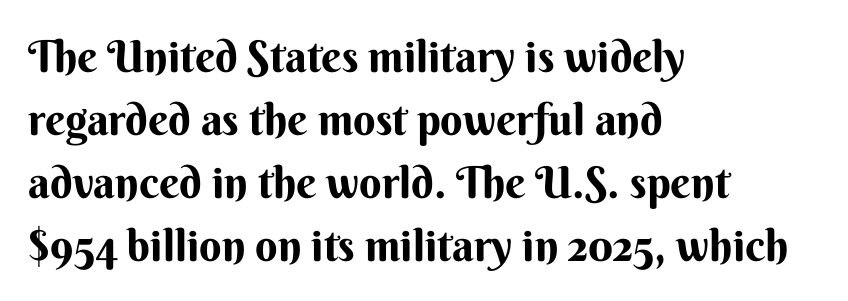
{"serif": "no", "italic": "no", "bold": "yes", "weight": "bold", "width": "normal", "stroke_contrast": "medium", "x_height": "small", "monospaced": "no", "underline": "no", "align": "left", "line_spacing": "normal", "line_spacing_ratio": 1.43, "letter_spacing": "normal", "letter_spacing_em": 0.0, "glyph_px": 44}
